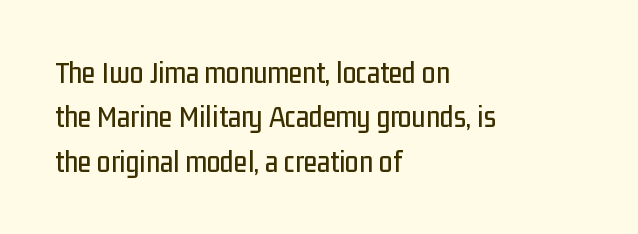
Q: Is the text italic (slanted)? A: No, it is upright.
Q: Is the typeface a serif or a sans-serif typeface? A: Sans-serif.
Q: Is the text underlined? A: No.
Q: How is the paragraph aligned? A: Left-aligned.
Q: Is the spacing between letters normal or unusually wide? A: Normal.
Q: Is the spacing between lines tight, normal or loose? A: Normal.
Q: Width (condensed, normal, or wide)? A: Condensed.
Q: Stroke contrast? A: Low.
Q: x-height? A: Medium.
Q: Monospaced? A: No.
